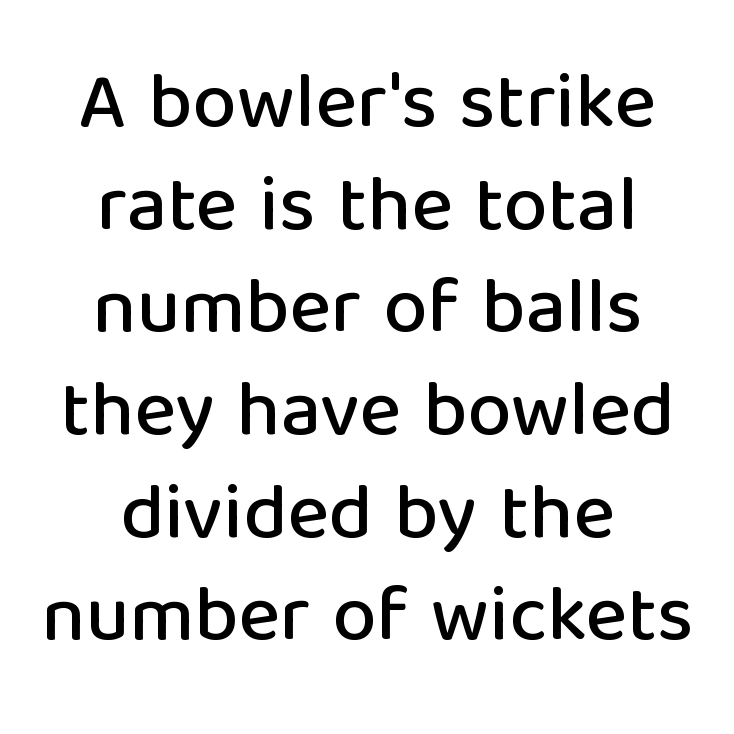
Q: Is the text italic (slanted)? A: No, it is upright.
Q: Is the typeface a serif or a sans-serif typeface? A: Sans-serif.
Q: Is the text underlined? A: No.
Q: How is the paragraph aligned? A: Centered.
Q: Is the spacing between letters normal or unusually wide? A: Normal.
Q: Is the spacing between lines tight, normal or loose? A: Normal.
Q: Width (condensed, normal, or wide)? A: Normal.
Q: Stroke contrast? A: Low.
Q: x-height? A: Medium.
Q: Monospaced? A: No.
